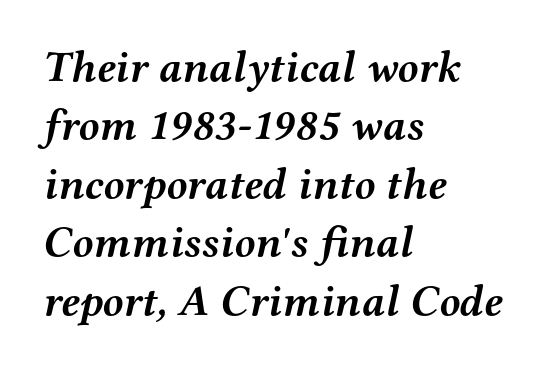
{"serif": "yes", "italic": "yes", "lean": "right", "slant_degrees": 12, "bold": "yes", "weight": "semibold", "width": "wide", "stroke_contrast": "medium", "x_height": "medium", "monospaced": "no", "underline": "no", "align": "left", "line_spacing": "normal", "line_spacing_ratio": 1.36, "letter_spacing": "normal", "letter_spacing_em": 0.0, "glyph_px": 43}
